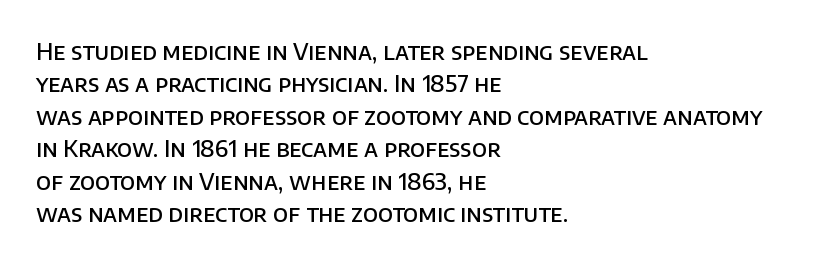
Compared with typical body copy, the letter spacing here is the same. The ragged edge is on the right, which tells us the setting is flush left. The line-height multiplier appears to be the usual default. Is the type bold? Partly — it's a semibold, heavier than regular but not fully bold. Style check: upright.
